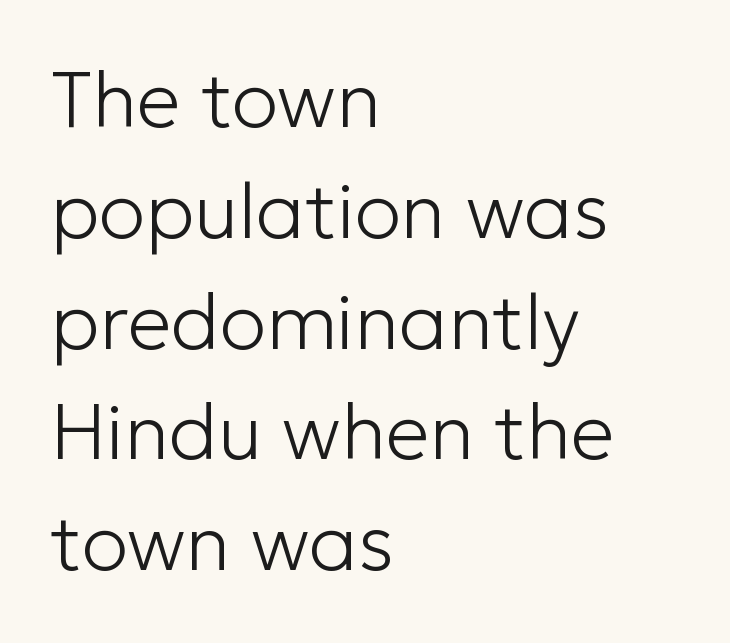
Q: Is the text bold? A: No.
Q: Is the text italic (slanted)? A: No, it is upright.
Q: Is the typeface a serif or a sans-serif typeface? A: Sans-serif.
Q: Is the text underlined? A: No.
Q: How is the paragraph aligned? A: Left-aligned.
Q: Is the spacing between letters normal or unusually wide? A: Normal.
Q: Is the spacing between lines tight, normal or loose? A: Normal.
Q: Width (condensed, normal, or wide)? A: Normal.
Q: Stroke contrast? A: Low.
Q: x-height? A: Medium.
Q: Monospaced? A: No.
